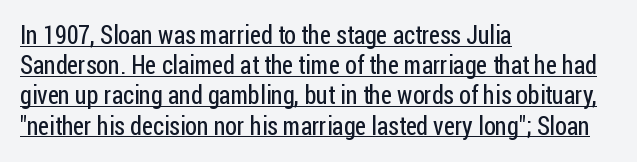
Q: Is the text bold? A: No.
Q: Is the text italic (slanted)? A: No, it is upright.
Q: Is the text underlined? A: Yes.
Q: How is the paragraph aligned? A: Left-aligned.
Q: Is the spacing between letters normal or unusually wide? A: Normal.
